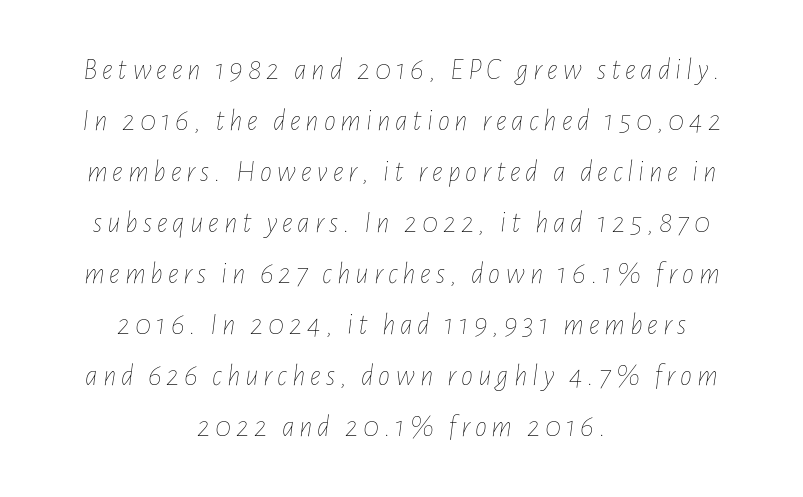
{"italic": "yes", "lean": "right", "slant_degrees": 7, "bold": "no", "weight": "thin", "width": "condensed", "stroke_contrast": "low", "x_height": "medium", "monospaced": "no", "underline": "no", "align": "center", "line_spacing": "normal", "line_spacing_ratio": 1.7, "glyph_px": 30}
